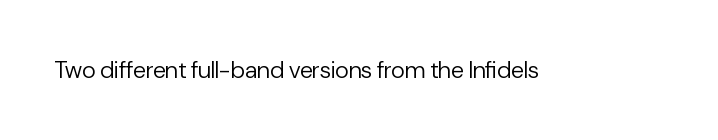
The image shows 24 px text type, upright; set normal letter spacing, not underlined.
